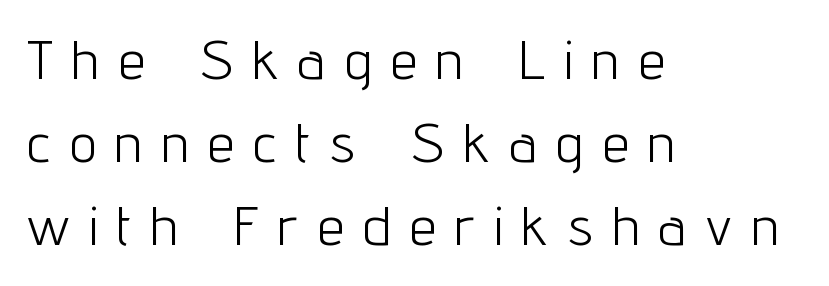
The image shows 54 px light, condensed sans-serif type, upright; set left-aligned, normal line spacing (1.54x), unusually wide letter spacing (+0.37 em), not underlined; low stroke contrast and a medium x-height.
